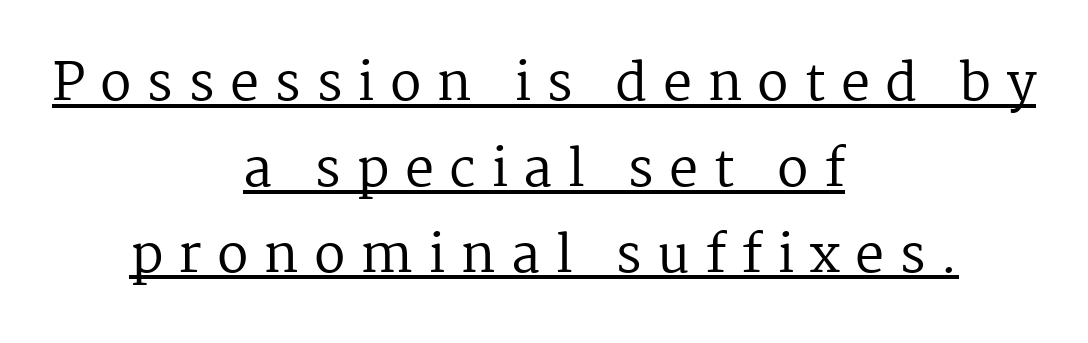
Q: Is the text bold? A: No.
Q: Is the text italic (slanted)? A: No, it is upright.
Q: Is the typeface a serif or a sans-serif typeface? A: Serif.
Q: Is the text underlined? A: Yes.
Q: How is the paragraph aligned? A: Centered.
Q: Is the spacing between letters normal or unusually wide? A: Unusually wide.
Q: Is the spacing between lines tight, normal or loose? A: Normal.
Q: Width (condensed, normal, or wide)? A: Normal.
Q: Stroke contrast? A: Medium.
Q: x-height? A: Medium.
Q: Monospaced? A: No.
